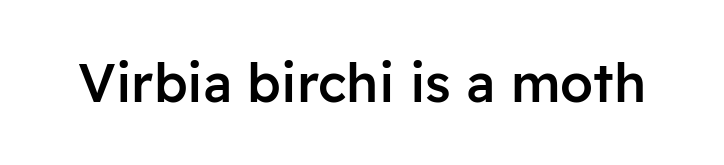
{"serif": "no", "italic": "no", "bold": "semi", "weight": "semibold", "width": "normal", "stroke_contrast": "low", "x_height": "medium", "monospaced": "no", "underline": "no", "letter_spacing": "normal", "letter_spacing_em": 0.0, "glyph_px": 53}
